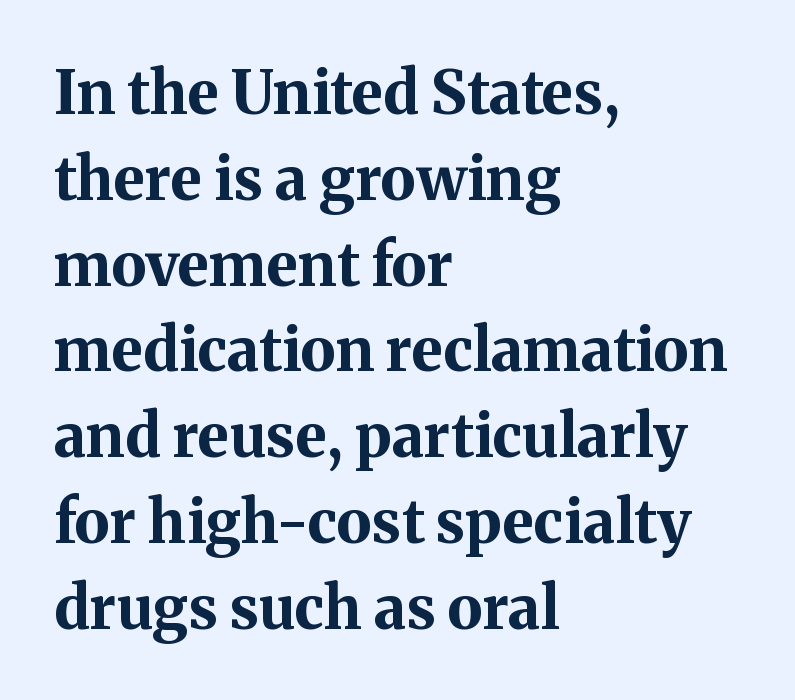
Q: Is the text bold? A: Yes.
Q: Is the text italic (slanted)? A: No, it is upright.
Q: Is the typeface a serif or a sans-serif typeface? A: Serif.
Q: Is the text underlined? A: No.
Q: How is the paragraph aligned? A: Left-aligned.
Q: Is the spacing between letters normal or unusually wide? A: Normal.
Q: Is the spacing between lines tight, normal or loose? A: Normal.
Q: Width (condensed, normal, or wide)? A: Normal.
Q: Stroke contrast? A: Medium.
Q: x-height? A: Medium.
Q: Monospaced? A: No.
